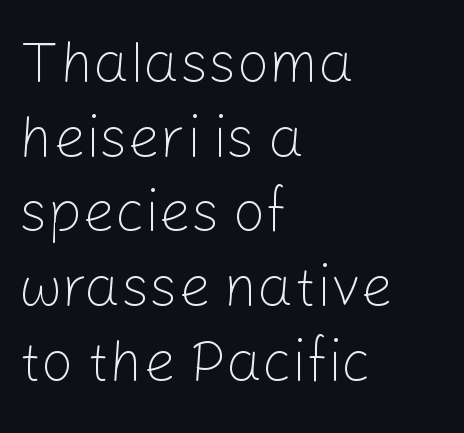
Q: Is the text bold? A: No.
Q: Is the text italic (slanted)? A: No, it is upright.
Q: Is the typeface a serif or a sans-serif typeface? A: Sans-serif.
Q: Is the text underlined? A: No.
Q: How is the paragraph aligned? A: Left-aligned.
Q: Is the spacing between letters normal or unusually wide? A: Normal.
Q: Is the spacing between lines tight, normal or loose? A: Normal.
Q: Width (condensed, normal, or wide)? A: Normal.
Q: Stroke contrast? A: Low.
Q: x-height? A: Medium.
Q: Monospaced? A: No.
